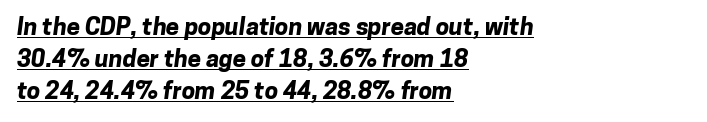
Q: Is the text bold? A: Yes.
Q: Is the text underlined? A: Yes.
Q: How is the paragraph aligned? A: Left-aligned.
Q: Is the spacing between letters normal or unusually wide? A: Normal.
Q: Is the spacing between lines tight, normal or loose? A: Normal.
